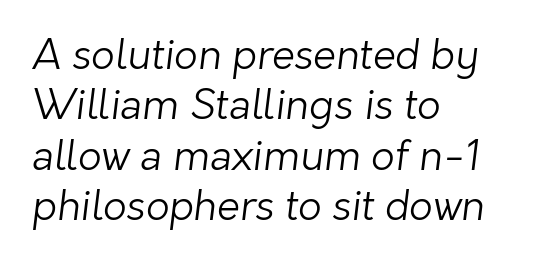
The image shows 41 px light sans-serif type; set left-aligned, line spacing 1.23x, normal letter spacing, not underlined; low stroke contrast and a medium x-height.
